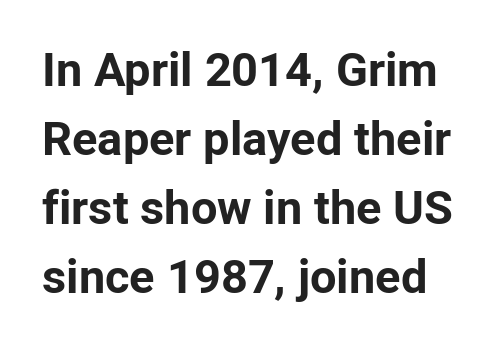
The image shows 47 px bold sans-serif type, upright; set normal line spacing (1.47x), normal letter spacing, not underlined; low stroke contrast and a medium x-height.
